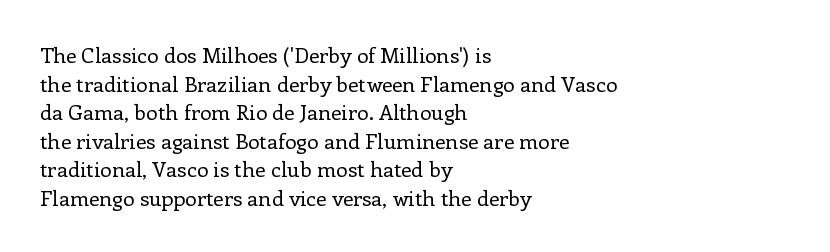
{"italic": "no", "bold": "no", "underline": "no", "align": "left", "line_spacing": "normal", "line_spacing_ratio": 1.36, "letter_spacing": "normal", "letter_spacing_em": 0.0, "glyph_px": 21}
